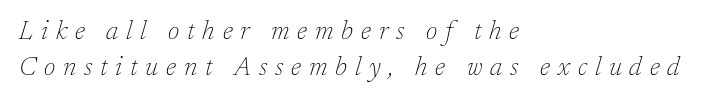
Q: Is the text bold? A: No.
Q: Is the text italic (slanted)? A: Yes, it leans right by about 17 degrees.
Q: Is the text underlined? A: No.
Q: How is the paragraph aligned? A: Left-aligned.
Q: Is the spacing between letters normal or unusually wide? A: Unusually wide.
Q: Is the spacing between lines tight, normal or loose? A: Normal.
